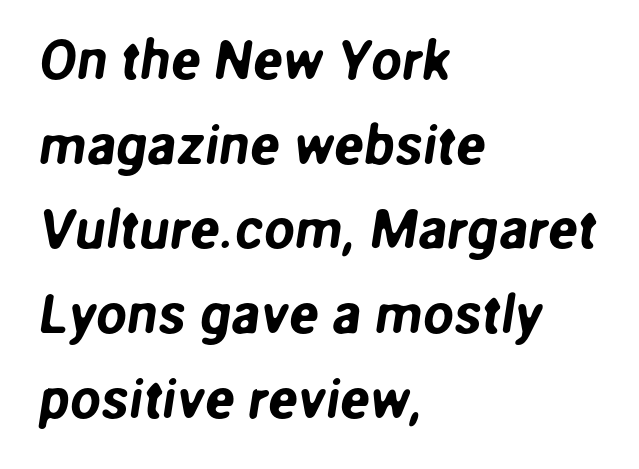
{"serif": "no", "width": "normal", "stroke_contrast": "low", "x_height": "medium", "monospaced": "no", "underline": "no", "align": "left", "line_spacing": "normal", "line_spacing_ratio": 1.54, "letter_spacing": "normal", "letter_spacing_em": 0.0, "glyph_px": 55}
